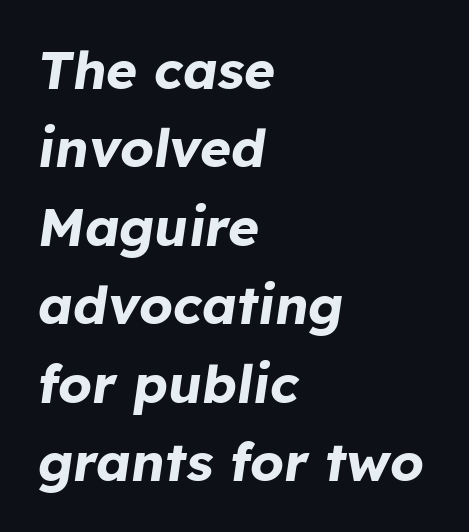
The image shows 53 px bold type, italic (leaning right); set left-aligned, normal line spacing (1.48x), normal letter spacing, not underlined; low stroke contrast and a medium x-height.
